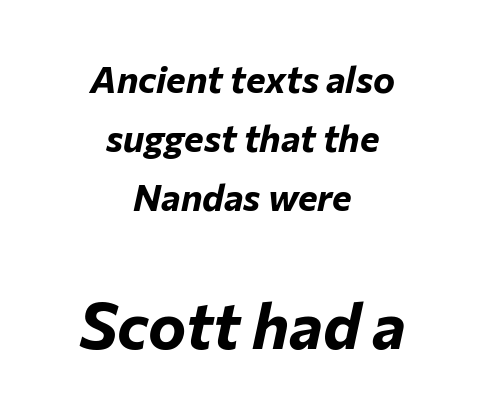
{"italic": "yes", "lean": "right", "slant_degrees": 12, "bold": "yes", "weight": "bold", "width": "normal", "stroke_contrast": "low", "x_height": "medium", "monospaced": "no", "underline": "no", "align": "center", "line_spacing": "normal", "line_spacing_ratio": 1.59, "letter_spacing": "normal", "letter_spacing_em": 0.0, "larger_block": "second", "size_ratio": 1.73, "glyph_px": 64}
